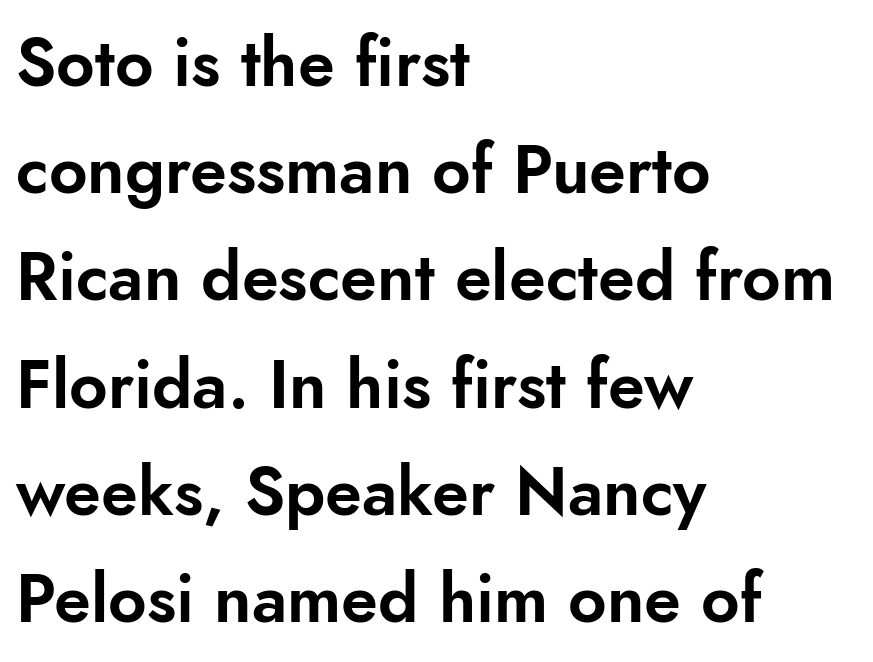
{"serif": "no", "italic": "no", "width": "normal", "stroke_contrast": "low", "x_height": "small", "monospaced": "no", "underline": "no", "align": "left", "line_spacing": "normal", "line_spacing_ratio": 1.6, "letter_spacing": "normal", "letter_spacing_em": 0.0, "glyph_px": 67}
